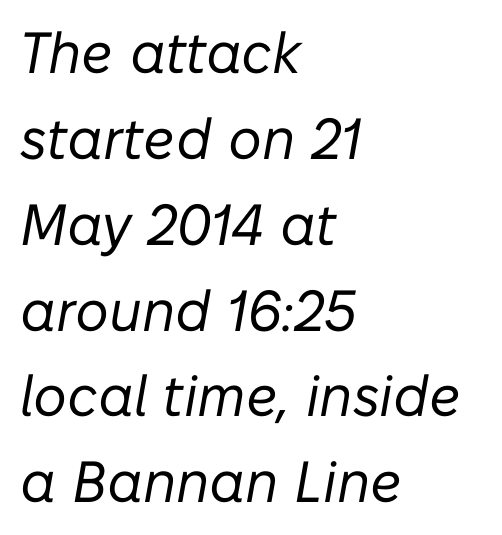
Italic: yes, the glyphs are oblique. There is no visible air inserted between adjacent glyphs. The rendering uses natural spacing where letterforms have individual widths. Compared with a typical body face, this is equally light or lighter still.
